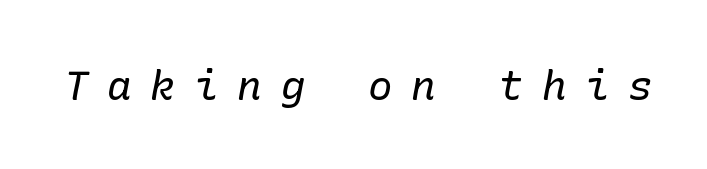
Display-style spreading of the glyphs; the letterfit is very open. The baseline area is clear. The font is comparable to plain body text, perhaps lighter. This is oblique type, the kind used for emphasis or titles.
